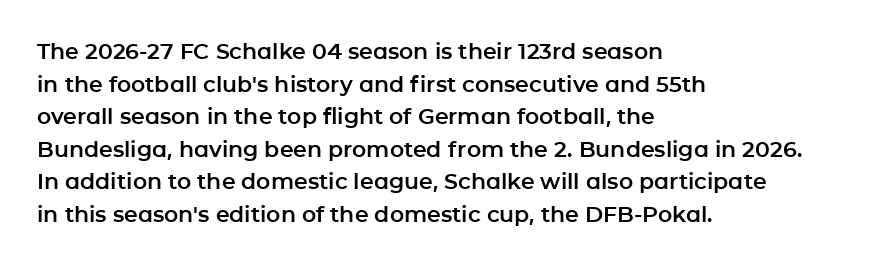
Q: Is the text italic (slanted)? A: No, it is upright.
Q: Is the text underlined? A: No.
Q: How is the paragraph aligned? A: Left-aligned.
Q: Is the spacing between letters normal or unusually wide? A: Normal.
Q: Is the spacing between lines tight, normal or loose? A: Normal.
